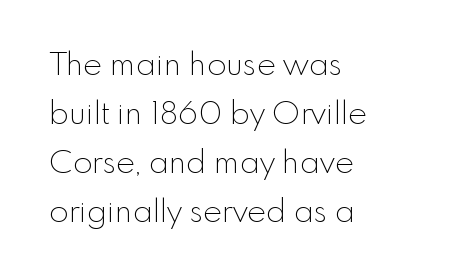
Evenly set lines give the paragraph a standard silhouette. The passage shown has conventional tracking throughout. The font family rendered here belongs to the sans-serif group. Character widths vary here, with narrow letters taking less room than wide ones. Weight class: somewhere from thin through regular.
